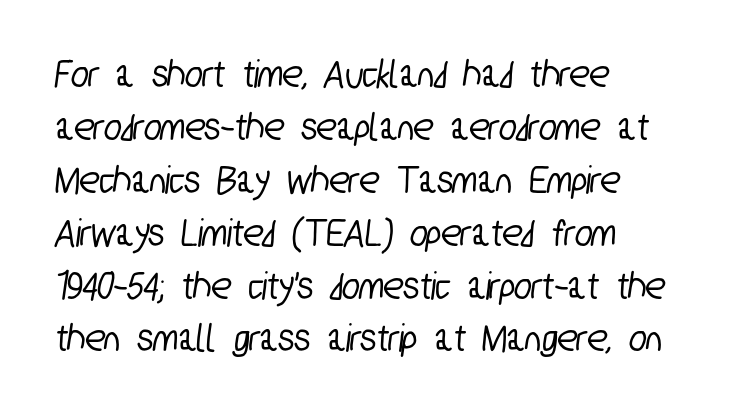
The image shows 41 px condensed sans-serif type; set left-aligned, normal line spacing (1.29x), normal letter spacing, not underlined; low stroke contrast and a medium x-height.
